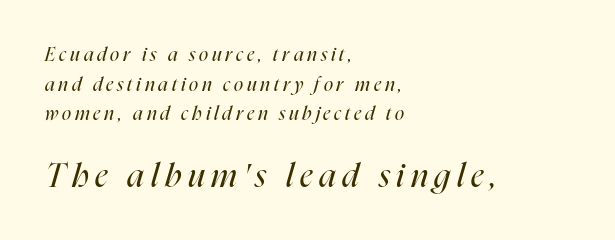
Check under the words: just untouched page. The line-height multiplier appears to be the usual default. The letters advance in unequal steps, a hallmark of proportional type. Small over large — that's the arrangement of the two blocks here.
